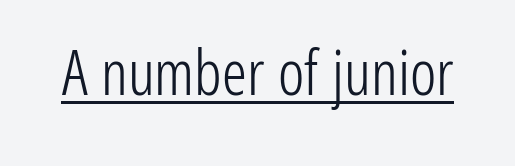
A rule runs beneath these lines of type. The cut favours lightness, reaching ordinary text weight at its darkest. Nothing unusual about the tracking: characters are spaced as the font intends. This is the regular roman posture of the typeface. Do the characters align in a grid? No, the font is proportional.
